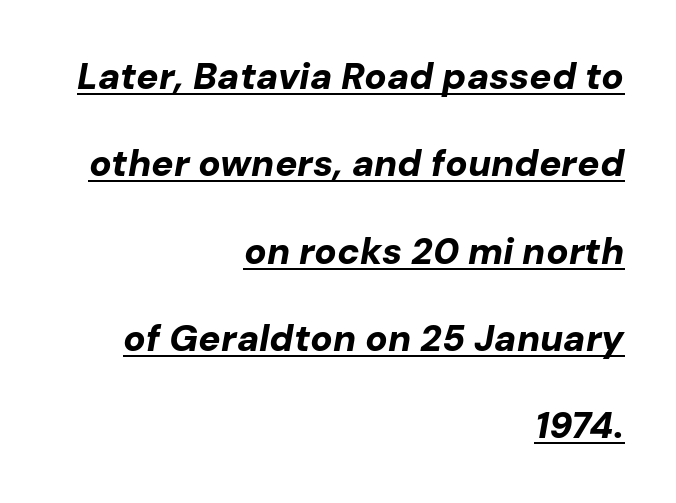
{"italic": "yes", "lean": "right", "slant_degrees": 10, "bold": "yes", "weight": "bold", "width": "normal", "stroke_contrast": "low", "x_height": "medium", "monospaced": "no", "underline": "yes", "align": "right", "line_spacing": "loose", "line_spacing_ratio": 2.36, "letter_spacing": "normal", "letter_spacing_em": 0.0, "glyph_px": 37}
